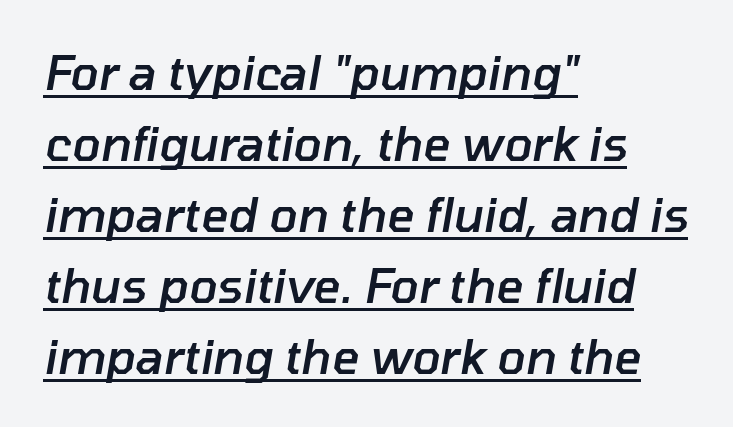
Q: Is the text bold? A: Semi-bold.
Q: Is the text italic (slanted)? A: Yes, it leans right by about 10 degrees.
Q: Is the text underlined? A: Yes.
Q: How is the paragraph aligned? A: Left-aligned.
Q: Is the spacing between letters normal or unusually wide? A: Normal.
Q: Is the spacing between lines tight, normal or loose? A: Normal.
Q: Width (condensed, normal, or wide)? A: Normal.
Q: Stroke contrast? A: Low.
Q: x-height? A: Medium.
Q: Monospaced? A: No.
